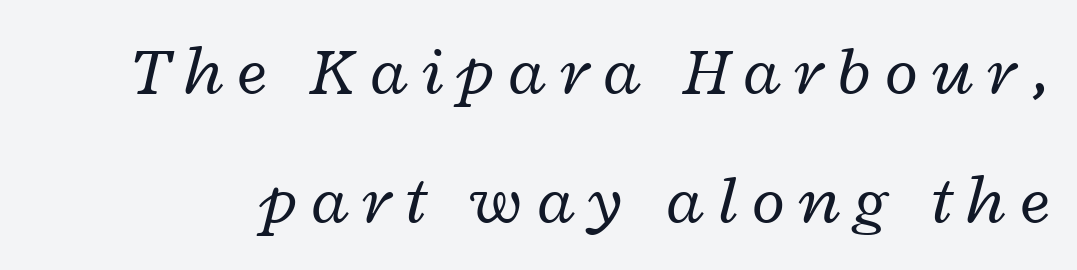
{"italic": "yes", "lean": "right", "slant_degrees": 12, "bold": "no", "weight": "regular", "width": "wide", "stroke_contrast": "low", "x_height": "medium", "monospaced": "no", "underline": "no", "line_spacing_ratio": 1.89, "letter_spacing": "wide", "letter_spacing_em": 0.21, "glyph_px": 68}
